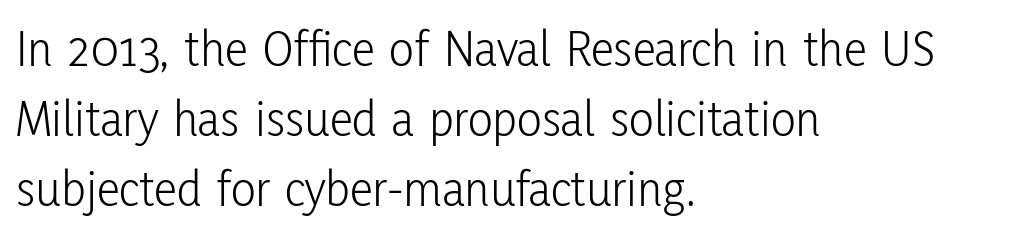
{"serif": "no", "italic": "no", "bold": "no", "weight": "light", "width": "condensed", "stroke_contrast": "low", "x_height": "medium", "monospaced": "no", "underline": "no", "align": "left", "line_spacing": "normal", "line_spacing_ratio": 1.35, "letter_spacing": "normal", "letter_spacing_em": 0.0, "glyph_px": 52}
